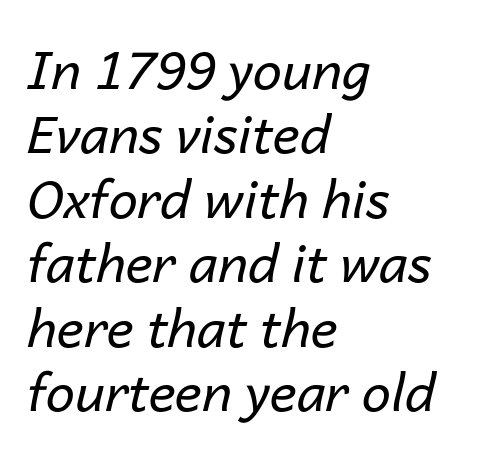
{"italic": "yes", "lean": "right", "slant_degrees": 14, "bold": "no", "weight": "regular", "width": "normal", "stroke_contrast": "low", "x_height": "medium", "monospaced": "no", "underline": "no", "align": "left", "line_spacing_ratio": 1.24, "letter_spacing": "normal", "letter_spacing_em": 0.0, "glyph_px": 52}
